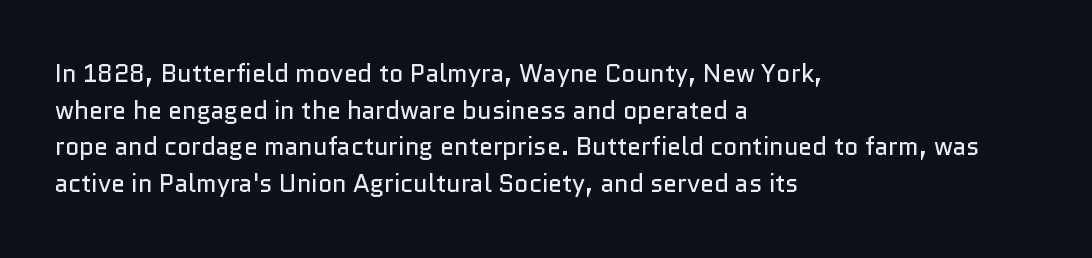
Weight: in the light-to-regular range. In CSS terms this would be text-align: left. The letters stand straight up with perfectly vertical stems. Each new line begins a customary step beneath the previous one. Characters follow at the spacing the type designer built in.
